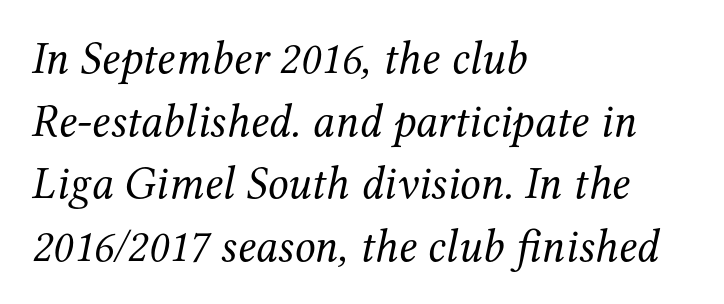
Proportional: the letters do not fall into vertical columns. Compared with a typical body face, this is equally light or lighter still. The rendering uses a moderate line-height, typical for paragraphs. One-word summary of the alignment: left. The face used here has a pronounced slope to its letters.
